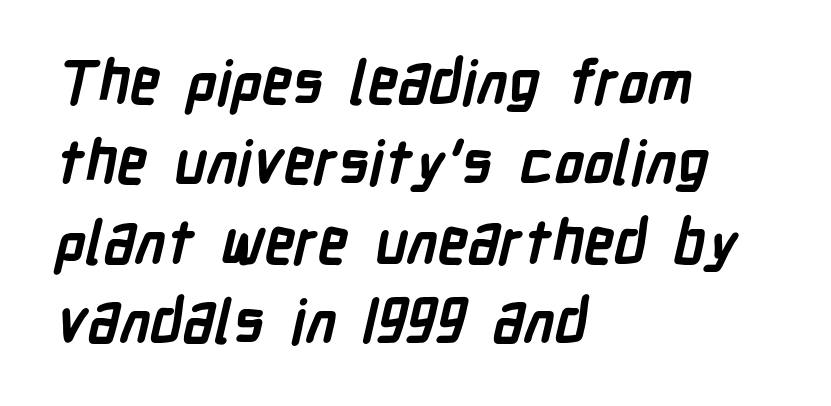
This sample uses a sans-serif face. Visually the block forms a straight wall on the left and a jagged coastline on the right. Words float on clear page, feet unadorned. Caption: bold face, heavy strokes. The passage shown stacks its lines at a standard gap. Looks like regular typesetting: each glyph gets only the width it needs.
